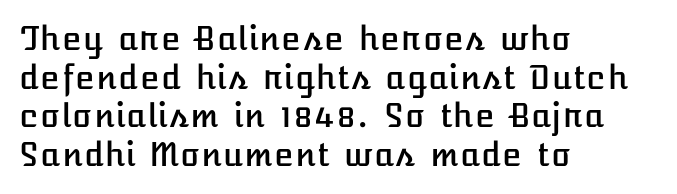
{"italic": "no", "width": "normal", "stroke_contrast": "low", "x_height": "medium", "underline": "no", "align": "left", "line_spacing_ratio": 1.21, "letter_spacing": "normal", "letter_spacing_em": 0.0, "glyph_px": 32}
